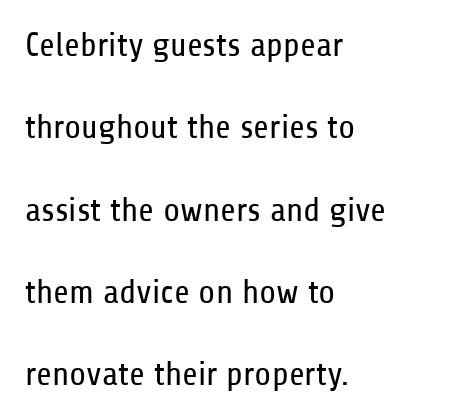
This sample uses plain, unmodified letter spacing. The letters advance in unequal steps, a hallmark of proportional type. The words here are not underlined. Look at the bottom of the vertical strokes: they stop flat, with no serifs. A classic flush-left, rag-right setting is used for this passage.
